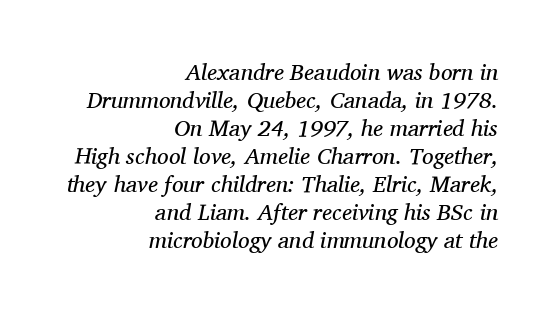
Bare-footed words on every line. A typesetter would mark this as italic. The rag falls on the left side of this text block. Look at the tracking — it's just the regular setting, nothing added. Each stroke keeps to a modest, everyday thickness or less.
